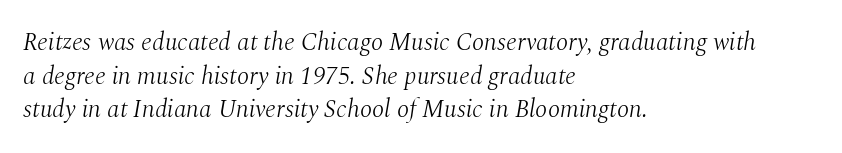
Q: Is the text bold? A: No.
Q: Is the text italic (slanted)? A: Yes, it leans right by about 10 degrees.
Q: Is the text underlined? A: No.
Q: How is the paragraph aligned? A: Left-aligned.
Q: Is the spacing between letters normal or unusually wide? A: Normal.
Q: Is the spacing between lines tight, normal or loose? A: Normal.
